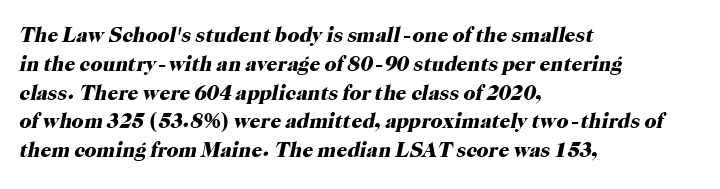
Q: Is the text bold? A: Yes.
Q: Is the text italic (slanted)? A: Yes, it leans right by about 12 degrees.
Q: Is the text underlined? A: No.
Q: How is the paragraph aligned? A: Left-aligned.
Q: Is the spacing between letters normal or unusually wide? A: Normal.
Q: Is the spacing between lines tight, normal or loose? A: Normal.
